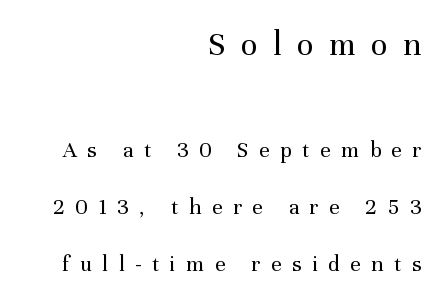
Q: Is the text bold? A: No.
Q: Is the text italic (slanted)? A: No, it is upright.
Q: Is the typeface a serif or a sans-serif typeface? A: Serif.
Q: Is the text underlined? A: No.
Q: How is the paragraph aligned? A: Right-aligned.
Q: Is the spacing between letters normal or unusually wide? A: Unusually wide.
Q: Is the spacing between lines tight, normal or loose? A: Loose.
Q: Which block of text is set in a larger size, the first (top) or the second (bottom)? A: The first (top) one.
Q: Width (condensed, normal, or wide)? A: Normal.
Q: Stroke contrast? A: Medium.
Q: x-height? A: Medium.
Q: Monospaced? A: No.
